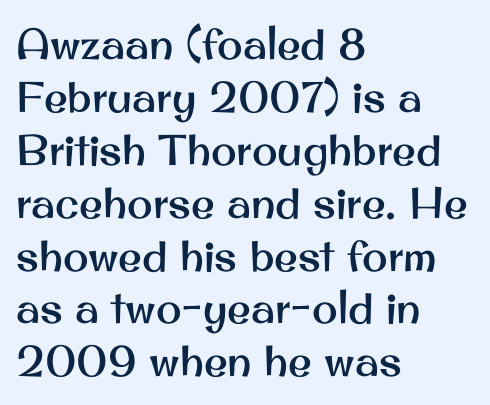
Every stem runs plumb, perpendicular to the baseline. Inter-character spacing is left at the font's built-in metrics. The lines are quadded left. The words here are not underlined. I'd call this a sans setting — the letters go barefoot. Spacing verdict: proportional, widths tailored to each character.
